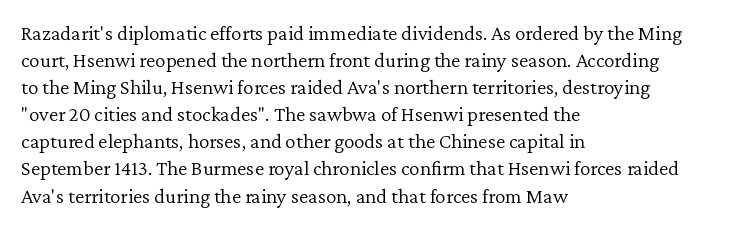
The passage shown is not underscored anywhere. Summary of vertical rhythm: regular, with standard interline spacing. The rag falls on the right side of this text block. Notice how the stems are strictly vertical — no italics here. Vertical stems look standard width or narrower in stroke.
